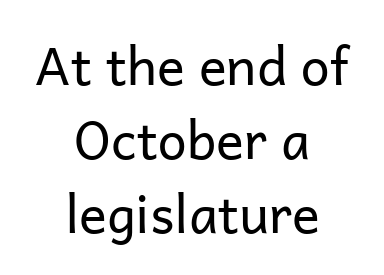
The image shows 52 px regular-weight sans-serif type, upright; set centered, normal line spacing (1.42x), normal letter spacing, not underlined; low stroke contrast and a medium x-height.
